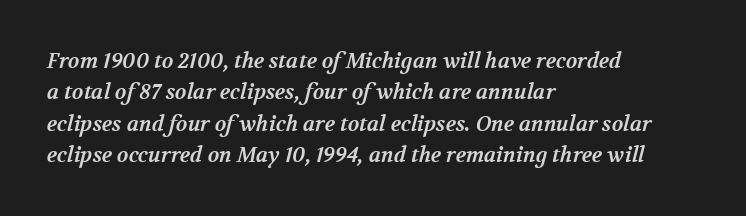
Q: Is the text bold? A: Yes.
Q: Is the text underlined? A: No.
Q: How is the paragraph aligned? A: Left-aligned.
Q: Is the spacing between letters normal or unusually wide? A: Normal.
Q: Is the spacing between lines tight, normal or loose? A: Normal.
